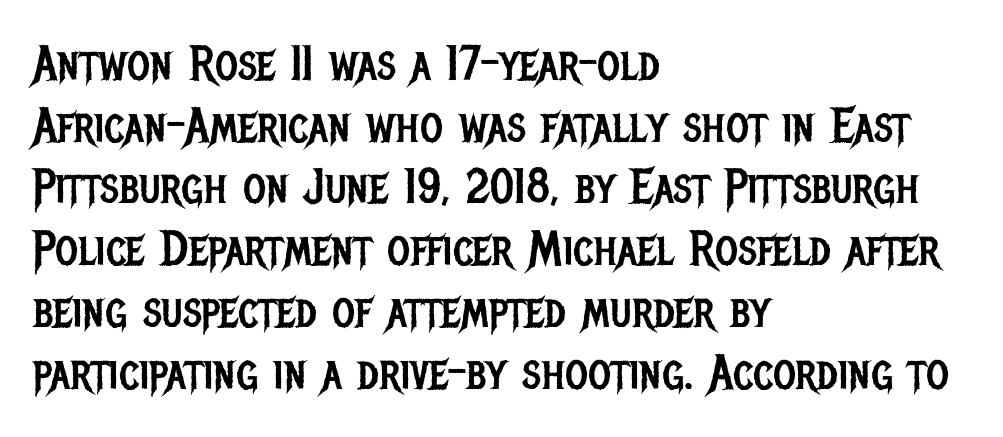
Italic: no, the glyphs are upright roman. Proportional: the letters do not fall into vertical columns. Unlike a traditional serif, this face leaves its strokes unadorned. The paragraph has a hard left edge and a soft right edge.
